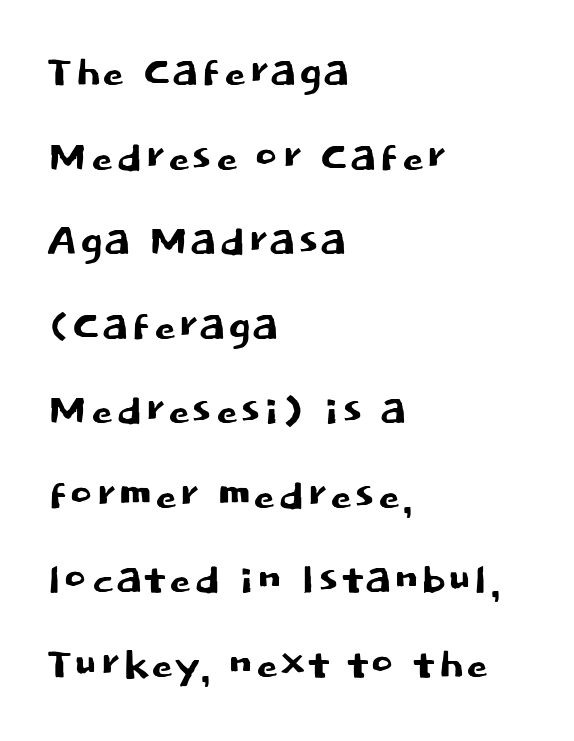
{"serif": "no", "italic": "no", "width": "normal", "stroke_contrast": "low", "x_height": "large", "monospaced": "no", "underline": "no", "align": "left", "line_spacing": "normal", "line_spacing_ratio": 1.51, "letter_spacing": "normal", "letter_spacing_em": 0.0, "glyph_px": 56}
